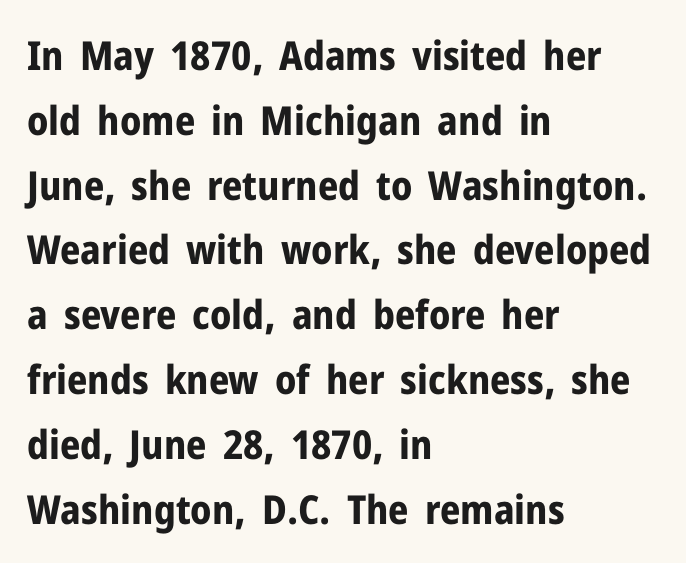
{"serif": "no", "italic": "no", "bold": "yes", "weight": "bold", "width": "normal", "stroke_contrast": "low", "x_height": "medium", "monospaced": "no", "underline": "no", "align": "left", "line_spacing": "normal", "line_spacing_ratio": 1.62, "letter_spacing": "normal", "letter_spacing_em": 0.0, "glyph_px": 40}
